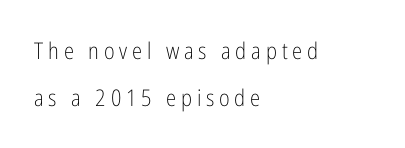
Q: Is the text bold? A: No.
Q: Is the text italic (slanted)? A: No, it is upright.
Q: Is the text underlined? A: No.
Q: How is the paragraph aligned? A: Left-aligned.
Q: Is the spacing between letters normal or unusually wide? A: Unusually wide.
Q: Is the spacing between lines tight, normal or loose? A: Loose.
